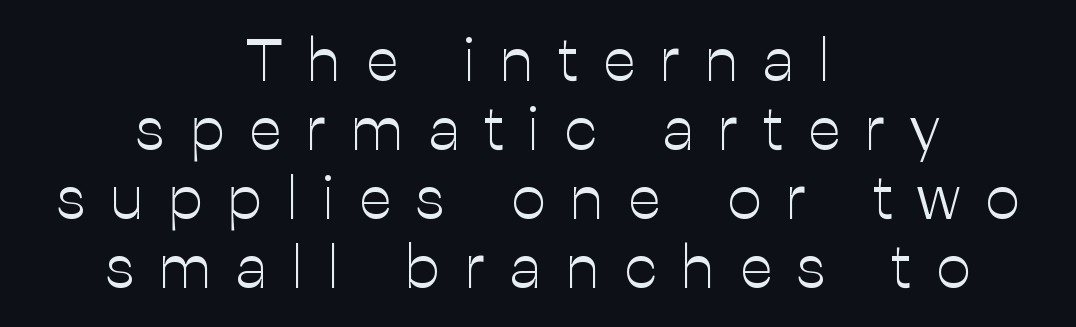
{"serif": "no", "italic": "no", "bold": "no", "weight": "light", "width": "normal", "stroke_contrast": "low", "x_height": "medium", "monospaced": "no", "underline": "no", "align": "center", "line_spacing": "tight", "line_spacing_ratio": 1.13, "letter_spacing": "wide", "letter_spacing_em": 0.41, "glyph_px": 61}
